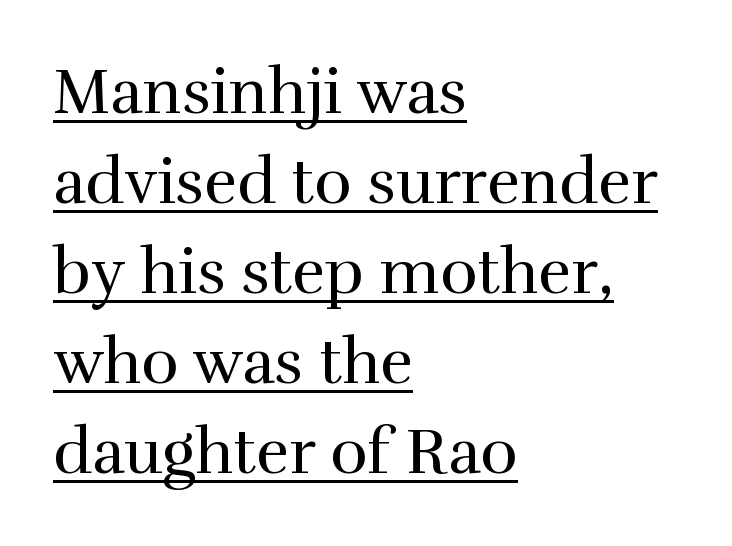
Q: Is the text bold? A: No.
Q: Is the text italic (slanted)? A: No, it is upright.
Q: Is the typeface a serif or a sans-serif typeface? A: Serif.
Q: Is the text underlined? A: Yes.
Q: How is the paragraph aligned? A: Left-aligned.
Q: Is the spacing between letters normal or unusually wide? A: Normal.
Q: Is the spacing between lines tight, normal or loose? A: Normal.
Q: Width (condensed, normal, or wide)? A: Normal.
Q: Stroke contrast? A: High.
Q: x-height? A: Medium.
Q: Monospaced? A: No.
